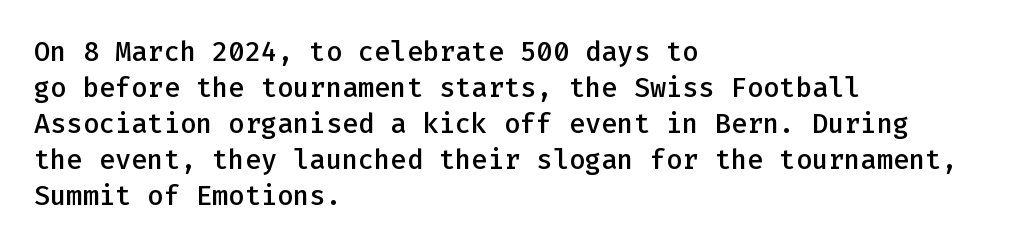
The image shows 27 px text type, upright; set left-aligned, normal line spacing (1.33x), normal letter spacing, not underlined.
